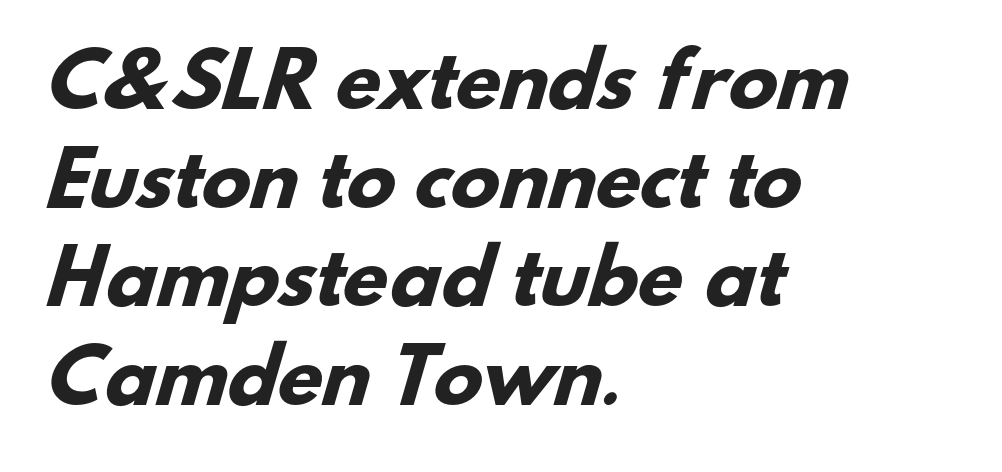
Successive baselines arrive at the customary interval. A bare baseline throughout the passage. Strokes here are thick enough to call this a true bold. Looks like regular typesetting: each glyph gets only the width it needs. Horizontal alignment here is leftward, the default for most running prose. Tracking here is standard; glyphs follow each other at the usual distance.
